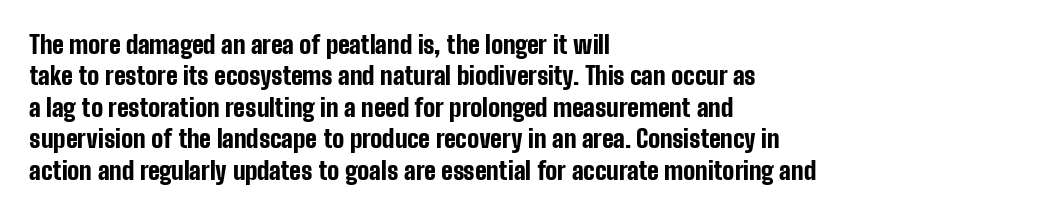
Q: Is the text bold? A: Yes.
Q: Is the text italic (slanted)? A: No, it is upright.
Q: Is the text underlined? A: No.
Q: How is the paragraph aligned? A: Left-aligned.
Q: Is the spacing between letters normal or unusually wide? A: Normal.
Q: Is the spacing between lines tight, normal or loose? A: Normal.
